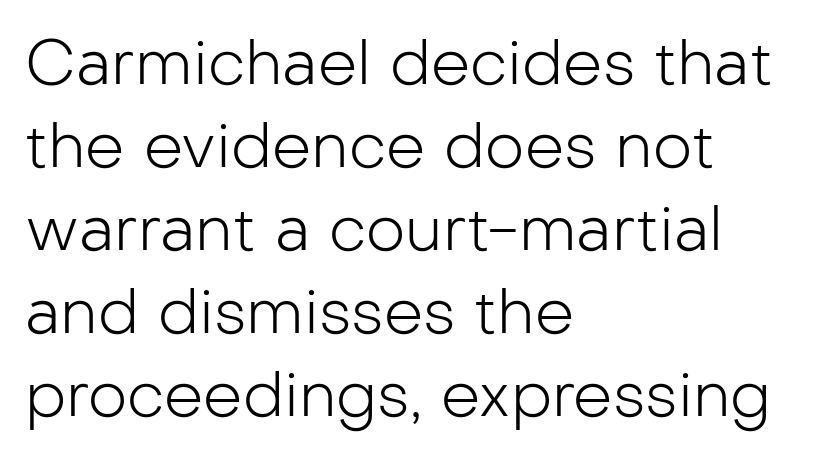
Quick note: not italic, upright. Any mark beneath the type? The region is blank. Stem width sits at or under what a default text font uses. You could not count columns in this text — the font is proportionally spaced. The compositor pushed each line to the left boundary.
